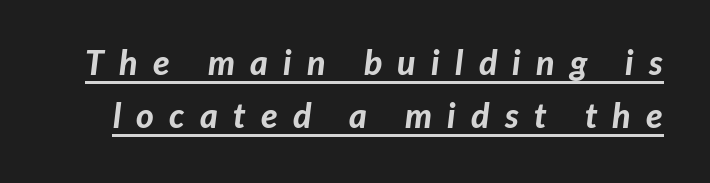
The image shows 34 px bold type, italic (leaning right); set normal line spacing (1.56x), unusually wide letter spacing (+0.45 em), underlined; low stroke contrast and a medium x-height.
